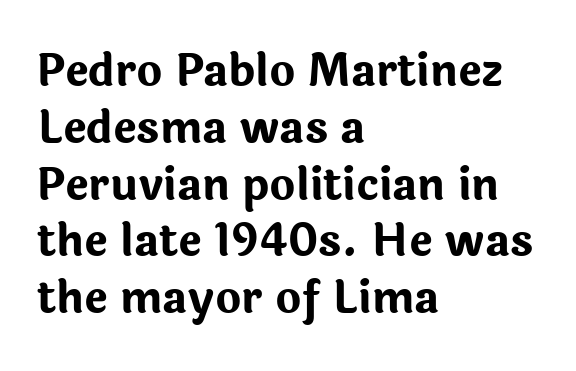
{"serif": "no", "italic": "no", "bold": "yes", "weight": "bold", "width": "normal", "stroke_contrast": "low", "x_height": "medium", "monospaced": "no", "underline": "no", "align": "left", "line_spacing": "normal", "line_spacing_ratio": 1.29, "letter_spacing": "normal", "letter_spacing_em": 0.0, "glyph_px": 44}
